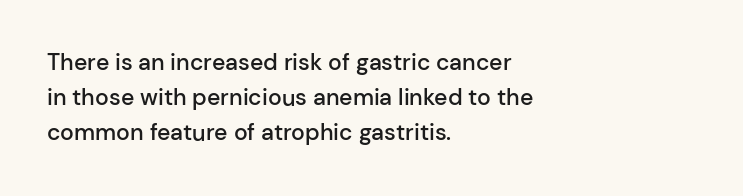
{"italic": "no", "bold": "semi", "underline": "no", "align": "left", "line_spacing": "normal", "line_spacing_ratio": 1.53, "letter_spacing": "normal", "letter_spacing_em": 0.0, "glyph_px": 23}
